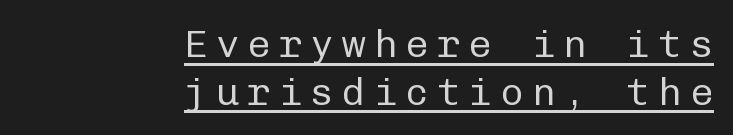
The image shows 39 px regular-weight sans-serif type, upright, monospaced; set right-aligned, line spacing 1.22x, unusually wide letter spacing (+0.21 em), underlined; low stroke contrast and a medium x-height.
